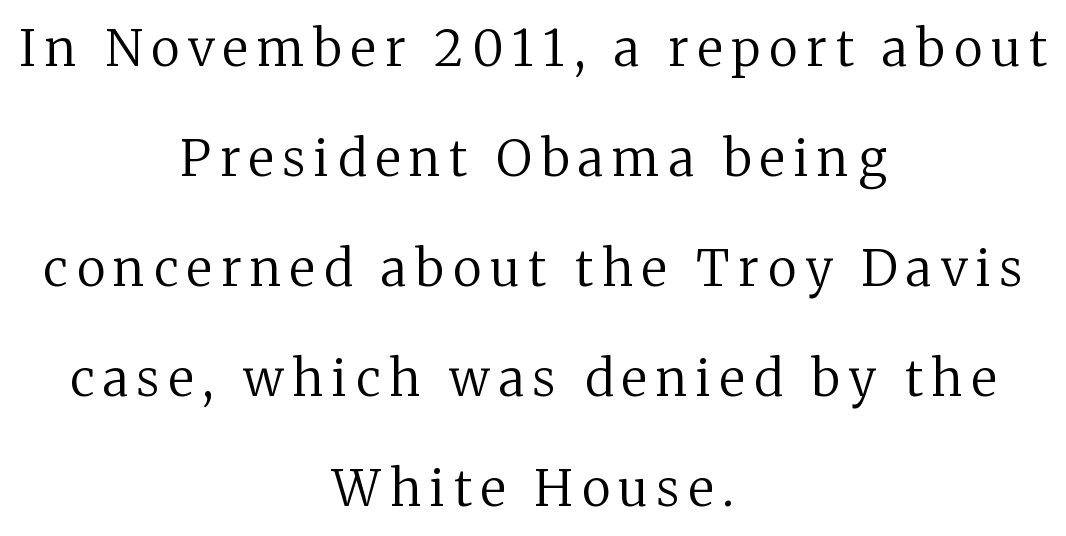
The image shows 50 px regular-weight serif type, upright; set centered, loose line spacing (2.2x), not underlined; medium stroke contrast and a medium x-height.
